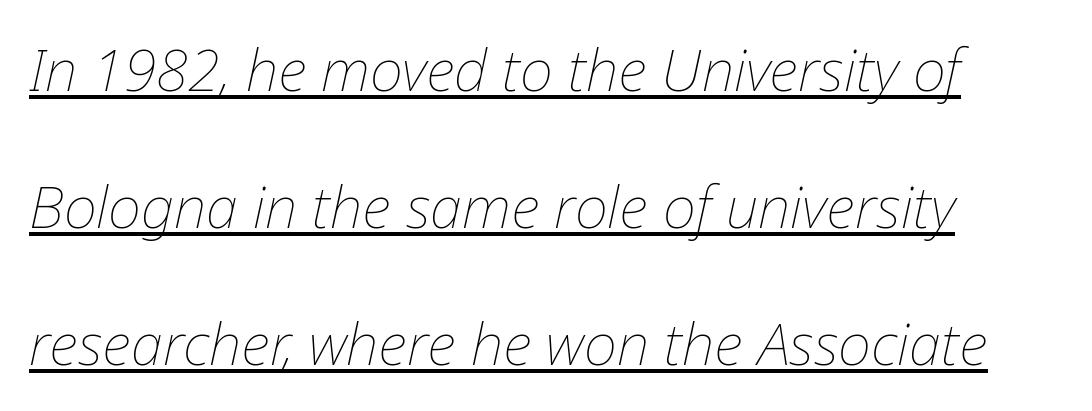
Q: Is the text bold? A: No.
Q: Is the text italic (slanted)? A: Yes, it leans right by about 12 degrees.
Q: Is the text underlined? A: Yes.
Q: How is the paragraph aligned? A: Left-aligned.
Q: Is the spacing between letters normal or unusually wide? A: Normal.
Q: Is the spacing between lines tight, normal or loose? A: Loose.
Q: Width (condensed, normal, or wide)? A: Normal.
Q: Stroke contrast? A: Low.
Q: x-height? A: Medium.
Q: Monospaced? A: No.
